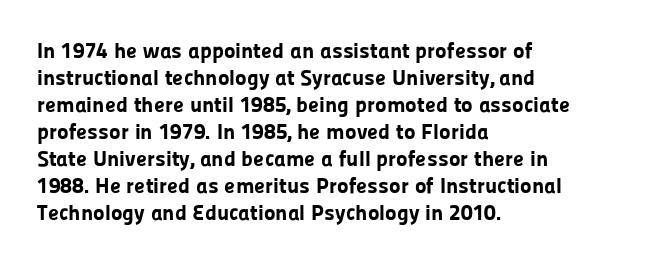
{"italic": "no", "bold": "yes", "underline": "no", "align": "left", "line_spacing_ratio": 1.23, "letter_spacing": "normal", "letter_spacing_em": 0.0, "glyph_px": 22}
